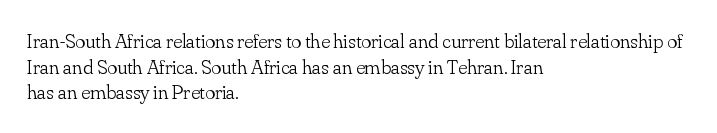
Does extra space separate the letters? No, they use regular spacing. The passage is arranged the way most books set body copy — flush left. The area under the type is left untouched. The face looks like a standard text weight, possibly lighter. Notice how the stems are strictly vertical — no italics here.
